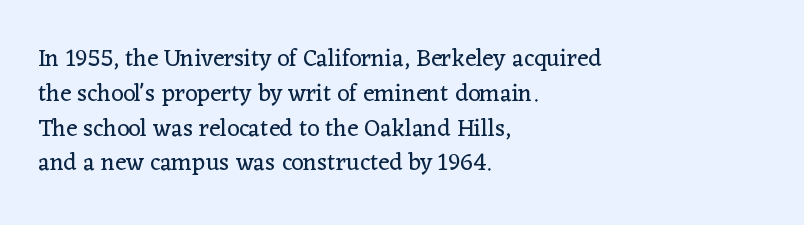
Q: Is the text bold? A: No.
Q: Is the text italic (slanted)? A: No, it is upright.
Q: Is the text underlined? A: No.
Q: How is the paragraph aligned? A: Left-aligned.
Q: Is the spacing between letters normal or unusually wide? A: Normal.
Q: Is the spacing between lines tight, normal or loose? A: Normal.
